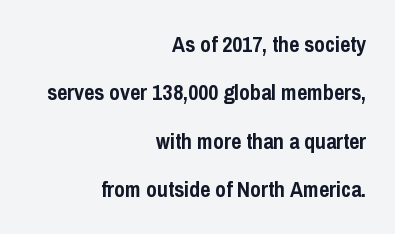
Q: Is the text bold? A: Yes.
Q: Is the text italic (slanted)? A: No, it is upright.
Q: Is the text underlined? A: No.
Q: How is the paragraph aligned? A: Right-aligned.
Q: Is the spacing between letters normal or unusually wide? A: Normal.
Q: Is the spacing between lines tight, normal or loose? A: Loose.
